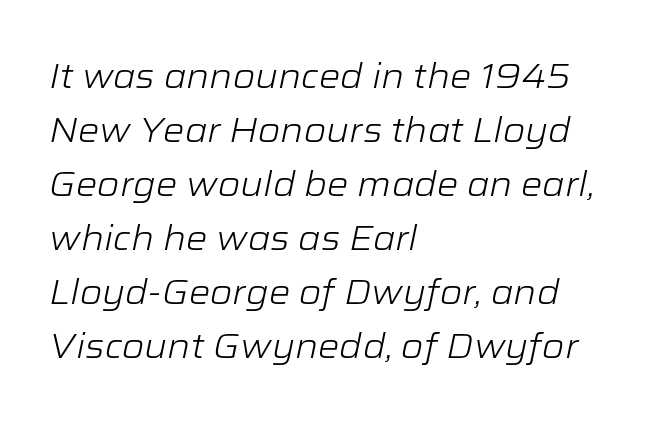
Glance below the letters and you will spot only blank space. The cut favours lightness, reaching ordinary text weight at its darkest. A student would call this left alignment; a typographer would say flush left, rag right. The rendering keeps characters at their native spacing.
